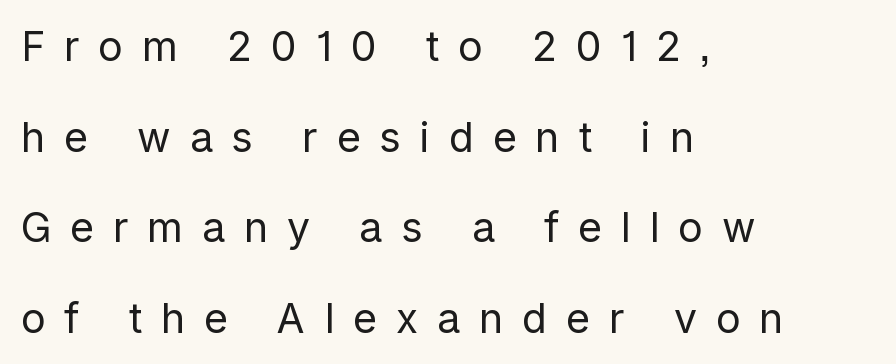
Short note: letters widely spaced. Varying glyph widths throughout — classic text-font behaviour. Alignment: flush left. Heft: none added — not bold.
